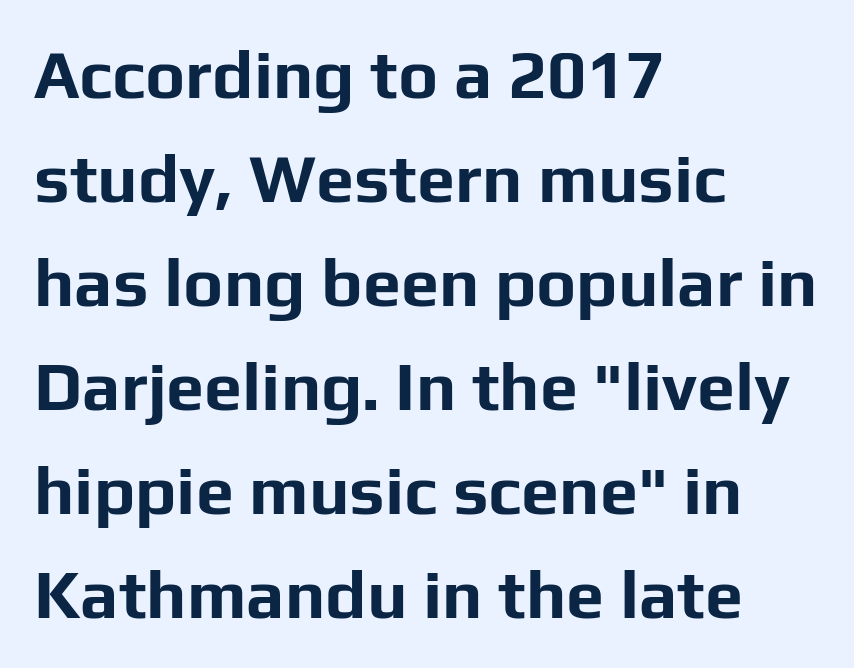
{"serif": "no", "italic": "no", "bold": "yes", "weight": "bold", "width": "normal", "stroke_contrast": "low", "x_height": "medium", "monospaced": "no", "underline": "no", "align": "left", "line_spacing": "normal", "line_spacing_ratio": 1.53, "letter_spacing": "normal", "letter_spacing_em": 0.0, "glyph_px": 68}
